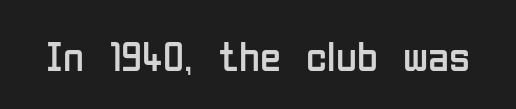
Q: Is the text bold? A: No.
Q: Is the text italic (slanted)? A: No, it is upright.
Q: Is the typeface a serif or a sans-serif typeface? A: Sans-serif.
Q: Is the text underlined? A: No.
Q: Is the spacing between letters normal or unusually wide? A: Normal.
Q: Width (condensed, normal, or wide)? A: Condensed.
Q: Stroke contrast? A: Low.
Q: x-height? A: Medium.
Q: Monospaced? A: No.
